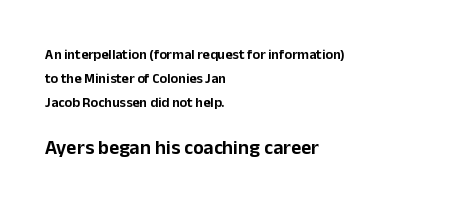
{"italic": "no", "underline": "no", "align": "left", "line_spacing_ratio": 1.73, "letter_spacing": "normal", "letter_spacing_em": 0.0, "larger_block": "second", "size_ratio": 1.43, "glyph_px": 20}
